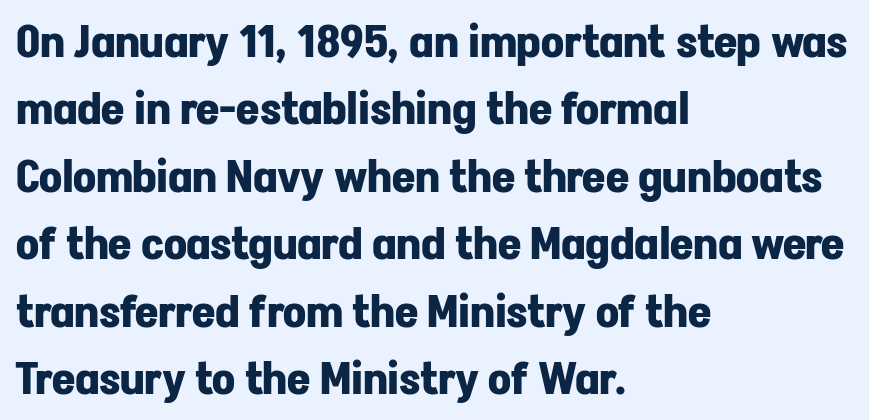
Q: Is the text bold? A: Yes.
Q: Is the text italic (slanted)? A: No, it is upright.
Q: Is the typeface a serif or a sans-serif typeface? A: Sans-serif.
Q: Is the text underlined? A: No.
Q: How is the paragraph aligned? A: Left-aligned.
Q: Is the spacing between letters normal or unusually wide? A: Normal.
Q: Is the spacing between lines tight, normal or loose? A: Normal.
Q: Width (condensed, normal, or wide)? A: Normal.
Q: Stroke contrast? A: Low.
Q: x-height? A: Medium.
Q: Monospaced? A: No.
